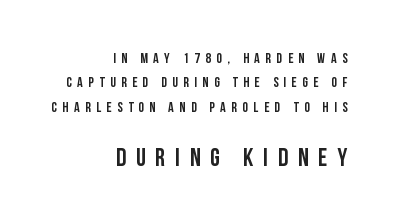
{"italic": "no", "bold": "yes", "underline": "no", "align": "right", "line_spacing_ratio": 1.75, "letter_spacing": "wide", "letter_spacing_em": 0.39, "larger_block": "second", "size_ratio": 1.79, "glyph_px": 25}
